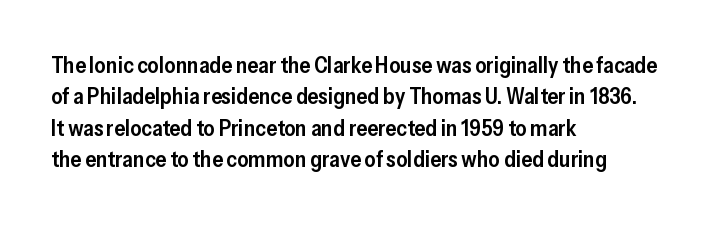
Q: Is the text bold? A: Semi-bold.
Q: Is the text italic (slanted)? A: No, it is upright.
Q: Is the text underlined? A: No.
Q: How is the paragraph aligned? A: Left-aligned.
Q: Is the spacing between letters normal or unusually wide? A: Normal.
Q: Is the spacing between lines tight, normal or loose? A: Normal.
